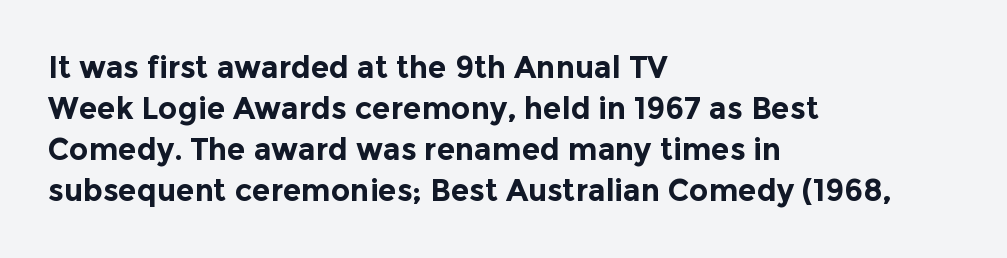
Q: Is the text bold? A: Yes.
Q: Is the text italic (slanted)? A: No, it is upright.
Q: Is the typeface a serif or a sans-serif typeface? A: Sans-serif.
Q: Is the text underlined? A: No.
Q: How is the paragraph aligned? A: Left-aligned.
Q: Is the spacing between letters normal or unusually wide? A: Normal.
Q: Is the spacing between lines tight, normal or loose? A: Normal.
Q: Width (condensed, normal, or wide)? A: Normal.
Q: x-height? A: Medium.
Q: Monospaced? A: No.
